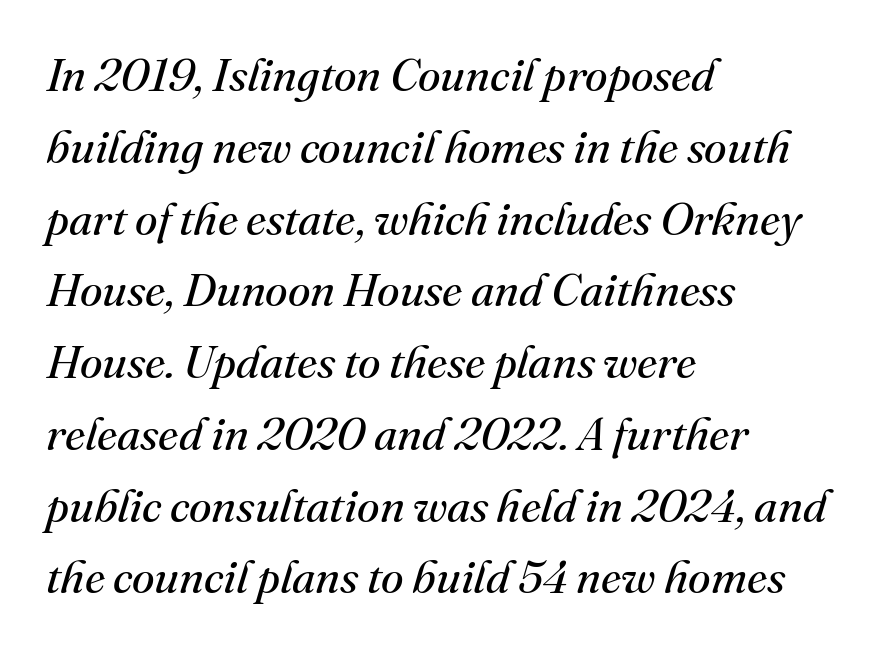
{"serif": "yes", "italic": "yes", "lean": "right", "slant_degrees": 16, "bold": "no", "weight": "regular", "width": "normal", "stroke_contrast": "medium", "x_height": "small", "monospaced": "no", "underline": "no", "align": "left", "line_spacing": "normal", "line_spacing_ratio": 1.56, "letter_spacing": "normal", "letter_spacing_em": 0.0, "glyph_px": 46}
